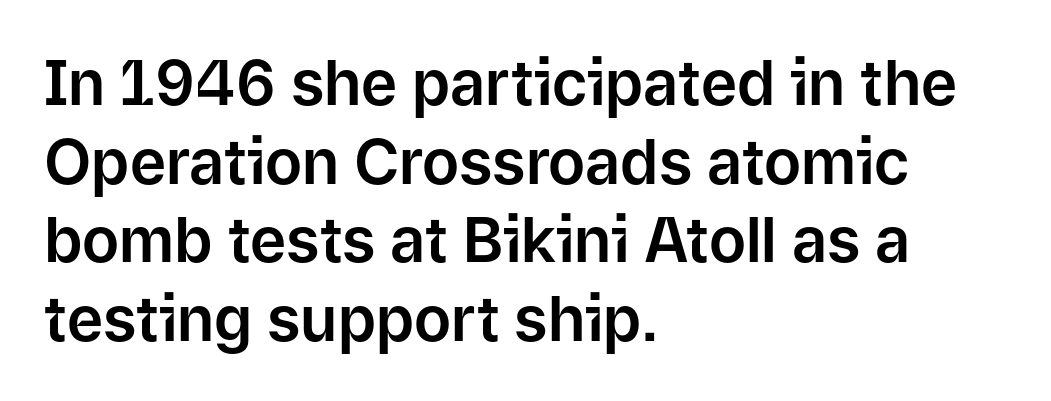
{"serif": "no", "italic": "no", "width": "normal", "stroke_contrast": "low", "x_height": "medium", "monospaced": "no", "underline": "no", "align": "left", "line_spacing": "normal", "line_spacing_ratio": 1.27, "letter_spacing": "normal", "letter_spacing_em": 0.0, "glyph_px": 62}
